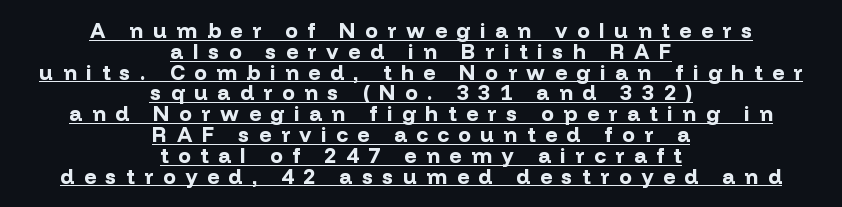
{"italic": "no", "bold": "yes", "underline": "yes", "align": "center", "line_spacing": "tight", "line_spacing_ratio": 0.99, "letter_spacing": "wide", "letter_spacing_em": 0.46, "glyph_px": 21}
